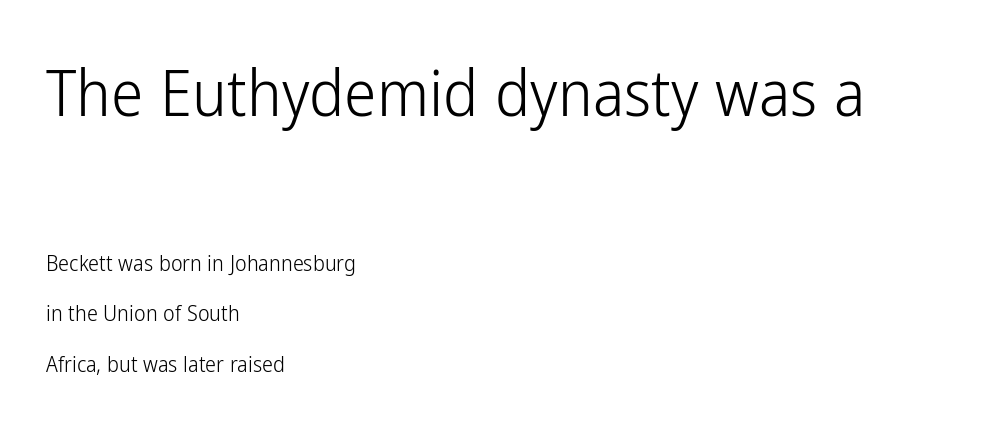
Q: Is the text bold? A: No.
Q: Is the text italic (slanted)? A: No, it is upright.
Q: Is the typeface a serif or a sans-serif typeface? A: Sans-serif.
Q: Is the text underlined? A: No.
Q: How is the paragraph aligned? A: Left-aligned.
Q: Is the spacing between letters normal or unusually wide? A: Normal.
Q: Is the spacing between lines tight, normal or loose? A: Loose.
Q: Which block of text is set in a larger size, the first (top) or the second (bottom)? A: The first (top) one.
Q: Width (condensed, normal, or wide)? A: Condensed.
Q: Stroke contrast? A: Low.
Q: x-height? A: Medium.
Q: Monospaced? A: No.
